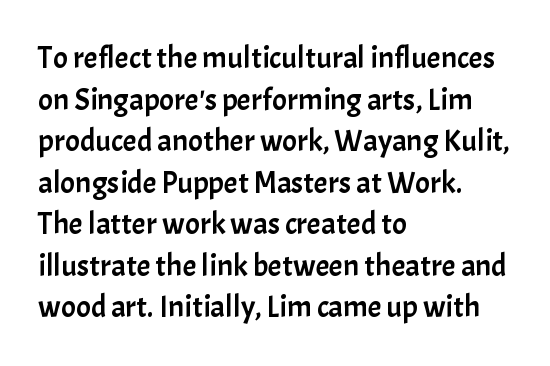
Q: Is the text italic (slanted)? A: No, it is upright.
Q: Is the typeface a serif or a sans-serif typeface? A: Sans-serif.
Q: Is the text underlined? A: No.
Q: How is the paragraph aligned? A: Left-aligned.
Q: Is the spacing between letters normal or unusually wide? A: Normal.
Q: Is the spacing between lines tight, normal or loose? A: Normal.
Q: Width (condensed, normal, or wide)? A: Normal.
Q: Stroke contrast? A: Low.
Q: x-height? A: Medium.
Q: Monospaced? A: No.
